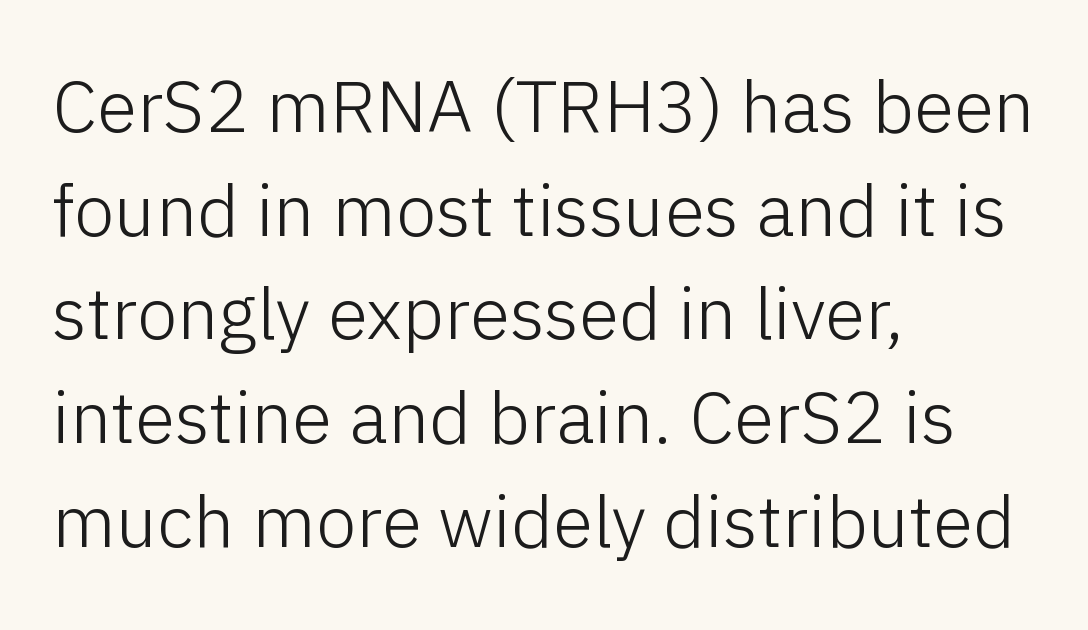
The image shows 73 px light sans-serif type, upright; set left-aligned, normal line spacing (1.42x), normal letter spacing, not underlined; low stroke contrast and a medium x-height.
